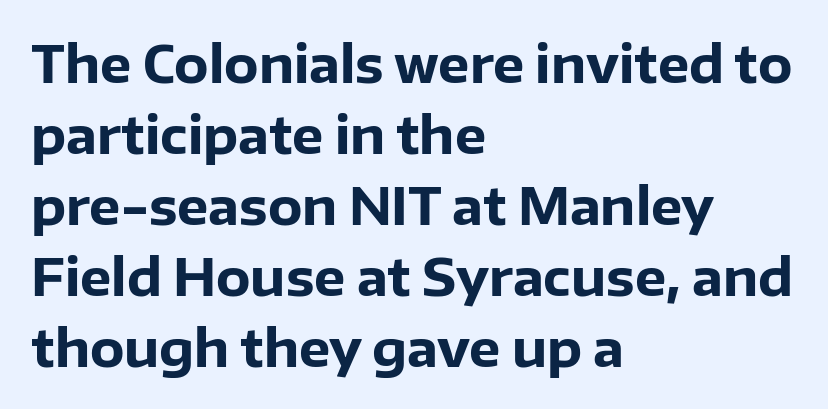
Q: Is the text bold? A: Yes.
Q: Is the text italic (slanted)? A: No, it is upright.
Q: Is the typeface a serif or a sans-serif typeface? A: Sans-serif.
Q: Is the text underlined? A: No.
Q: How is the paragraph aligned? A: Left-aligned.
Q: Is the spacing between letters normal or unusually wide? A: Normal.
Q: Is the spacing between lines tight, normal or loose? A: Normal.
Q: Width (condensed, normal, or wide)? A: Normal.
Q: Stroke contrast? A: Low.
Q: x-height? A: Medium.
Q: Monospaced? A: No.
